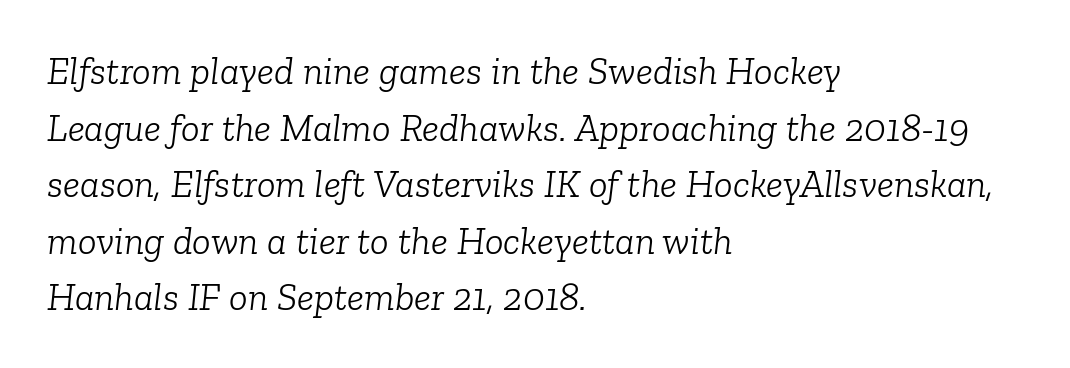
{"serif": "yes", "italic": "yes", "lean": "right", "slant_degrees": 6, "bold": "no", "weight": "light", "width": "normal", "stroke_contrast": "low", "x_height": "medium", "monospaced": "no", "underline": "no", "align": "left", "line_spacing": "normal", "line_spacing_ratio": 1.45, "letter_spacing": "normal", "letter_spacing_em": 0.0, "glyph_px": 39}
